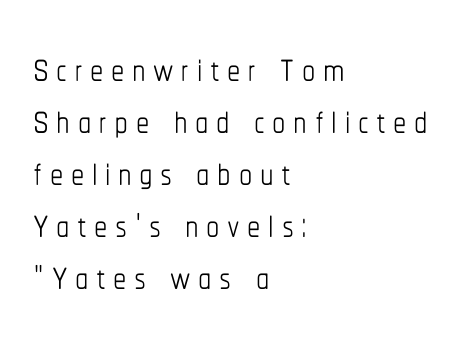
The image shows 53 px thin, condensed type, upright; set left-aligned, tight line spacing (0.98x), not underlined; low stroke contrast and a medium x-height.
